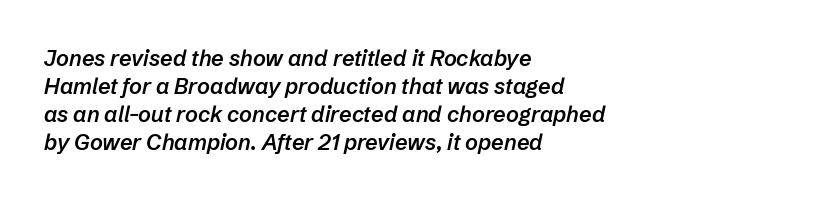
The typography opts for an oblique posture over an upright one. The gaps between neighbouring characters are ordinary and unremarkable. Caption: semibold face, moderately heavy strokes. The area under the type is left untouched.
